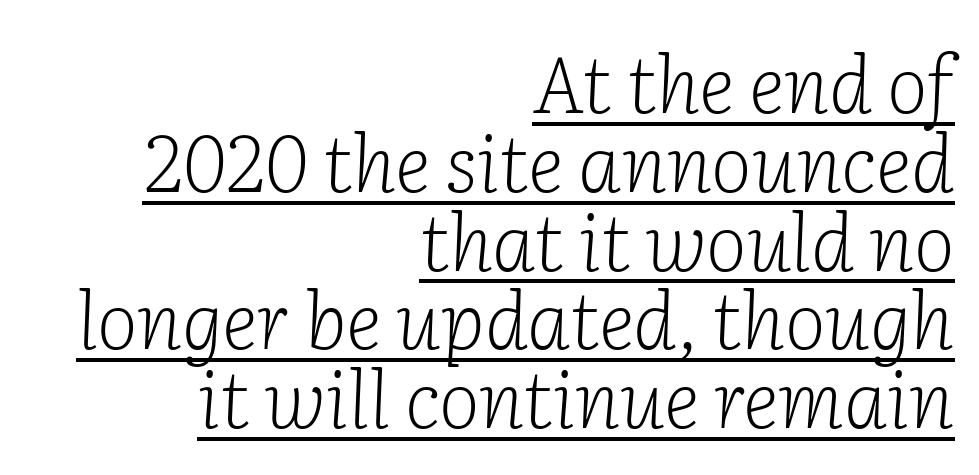
The image shows 78 px light serif type, italic (leaning right); set right-aligned, tight line spacing (1.01x), normal letter spacing, underlined; low stroke contrast and a medium x-height.
